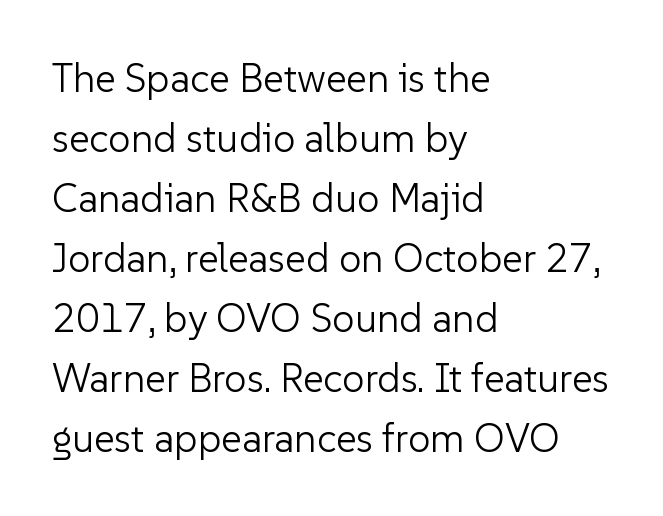
{"serif": "no", "italic": "no", "bold": "no", "weight": "light", "width": "normal", "stroke_contrast": "low", "x_height": "medium", "monospaced": "no", "underline": "no", "align": "left", "line_spacing": "normal", "line_spacing_ratio": 1.5, "letter_spacing": "normal", "letter_spacing_em": 0.0, "glyph_px": 40}
